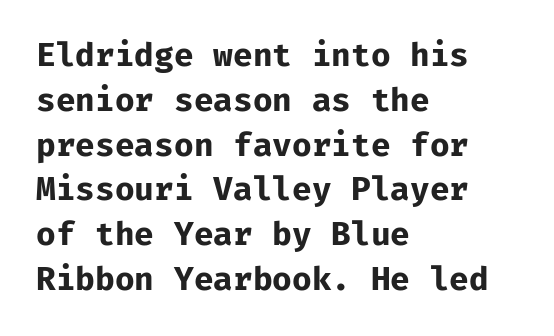
You could call the tracking neutral — neither tight nor loose. Every row of glyphs begins at an identical x-position on the left. Weight: bold. This block has exactly the height ordinary leading produces.
